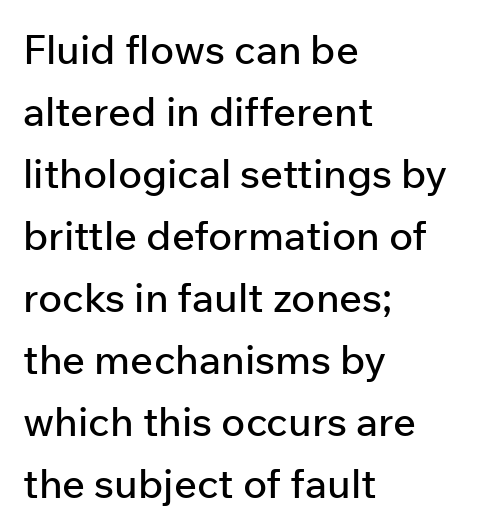
The image shows 40 px sans-serif type, upright; set left-aligned, normal line spacing (1.55x), normal letter spacing, not underlined; low stroke contrast and a medium x-height.
